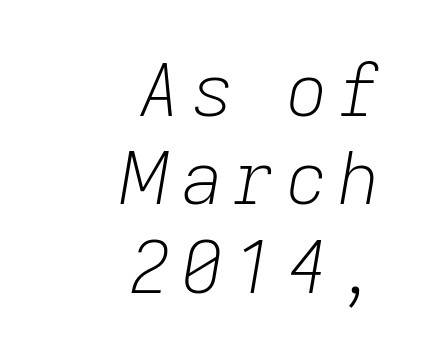
The image shows 73 px light type, italic (leaning right); set right-aligned, line spacing 1.21x, not underlined; low stroke contrast and a medium x-height.
